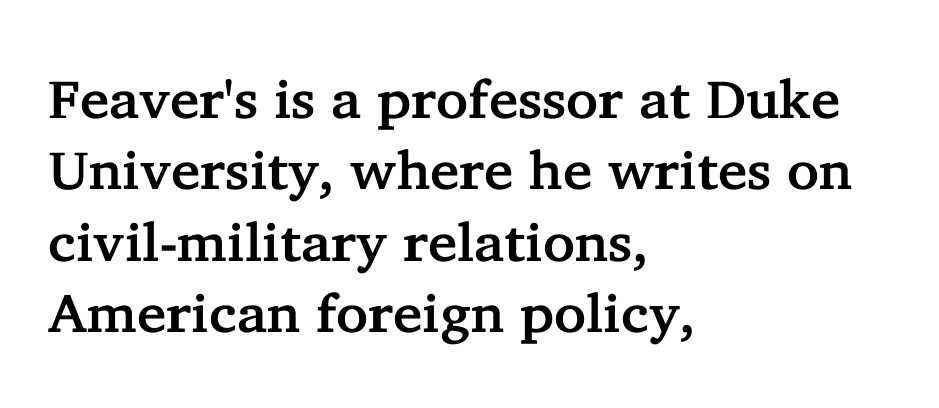
The image shows 54 px serif type, upright; set left-aligned, normal line spacing (1.32x), normal letter spacing, not underlined; low stroke contrast and a medium x-height.
